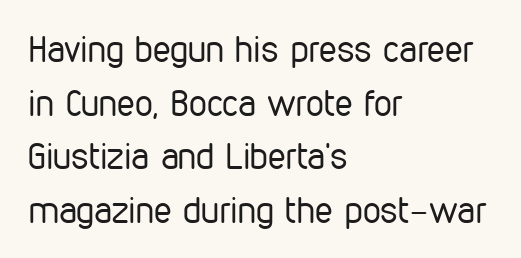
Q: Is the text bold? A: No.
Q: Is the text italic (slanted)? A: No, it is upright.
Q: Is the typeface a serif or a sans-serif typeface? A: Sans-serif.
Q: Is the text underlined? A: No.
Q: How is the paragraph aligned? A: Left-aligned.
Q: Is the spacing between letters normal or unusually wide? A: Normal.
Q: Is the spacing between lines tight, normal or loose? A: Normal.
Q: Width (condensed, normal, or wide)? A: Condensed.
Q: Stroke contrast? A: Low.
Q: x-height? A: Medium.
Q: Monospaced? A: No.
